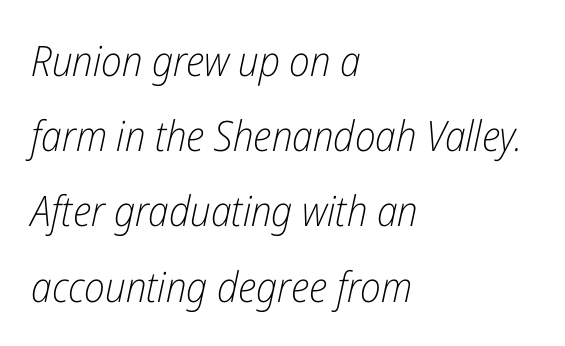
Q: Is the text bold? A: No.
Q: Is the text italic (slanted)? A: Yes, it leans right by about 12 degrees.
Q: Is the text underlined? A: No.
Q: How is the paragraph aligned? A: Left-aligned.
Q: Is the spacing between letters normal or unusually wide? A: Normal.
Q: Width (condensed, normal, or wide)? A: Condensed.
Q: Stroke contrast? A: Low.
Q: x-height? A: Medium.
Q: Monospaced? A: No.
